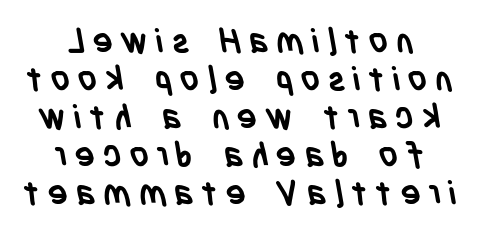
The image shows 34 px semibold, condensed sans-serif type; set tight line spacing (1.12x), unusually wide letter spacing (+0.22 em), not underlined; low stroke contrast and a large x-height.
